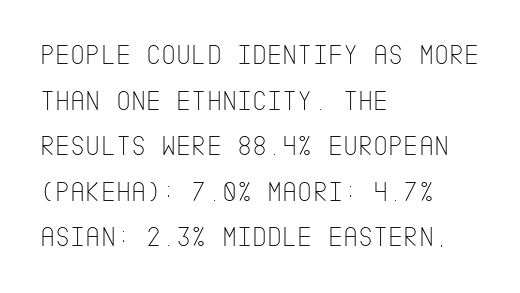
The image shows 29 px thin, condensed sans-serif type, upright; set left-aligned, normal line spacing (1.57x), normal letter spacing, not underlined; low stroke contrast and a large x-height.
